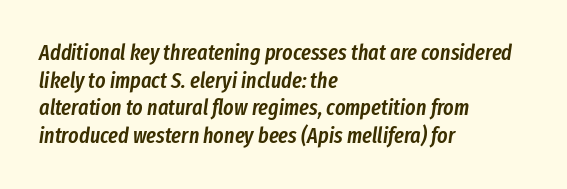
Inter-character spacing is left at the font's built-in metrics. The lines are quadded left. A normal amount of white space separates one row of letters from the next. Yep, that's italic — everything's leaning.
